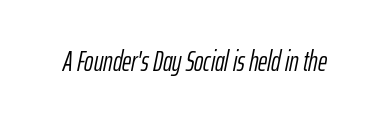
Q: Is the text bold? A: No.
Q: Is the text italic (slanted)? A: Yes, it leans right by about 12 degrees.
Q: Is the text underlined? A: No.
Q: Is the spacing between letters normal or unusually wide? A: Normal.
Q: Width (condensed, normal, or wide)? A: Condensed.
Q: Stroke contrast? A: Low.
Q: x-height? A: Medium.
Q: Monospaced? A: No.
